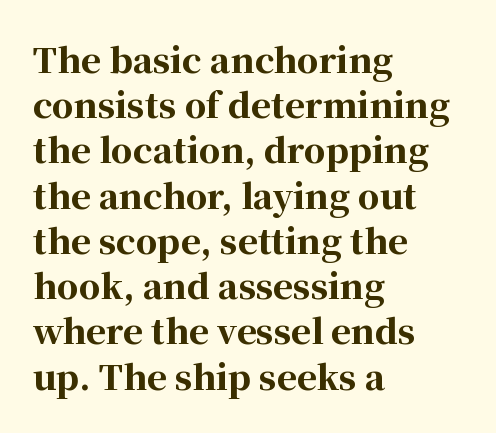
Ascenders rise straight up at ninety degrees. Summary of vertical rhythm: regular, with standard interline spacing. On the weight axis this lands at bold, roughly 700. Look at the bottom of the vertical strokes: they flare into serifs here.
